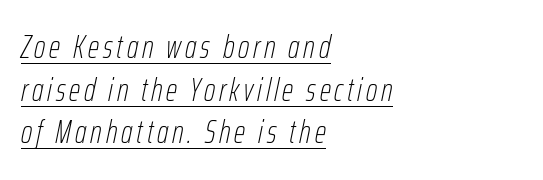
{"italic": "yes", "lean": "right", "slant_degrees": 12, "bold": "no", "weight": "thin", "width": "condensed", "stroke_contrast": "low", "x_height": "medium", "monospaced": "no", "underline": "yes", "align": "left", "line_spacing": "normal", "line_spacing_ratio": 1.33, "glyph_px": 32}
